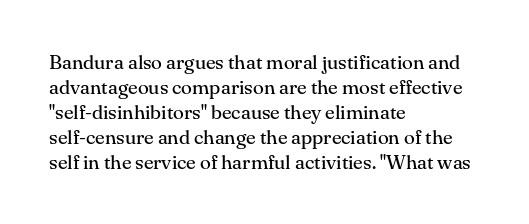
Q: Is the text bold? A: No.
Q: Is the text italic (slanted)? A: No, it is upright.
Q: Is the text underlined? A: No.
Q: How is the paragraph aligned? A: Left-aligned.
Q: Is the spacing between letters normal or unusually wide? A: Normal.
Q: Is the spacing between lines tight, normal or loose? A: Normal.
